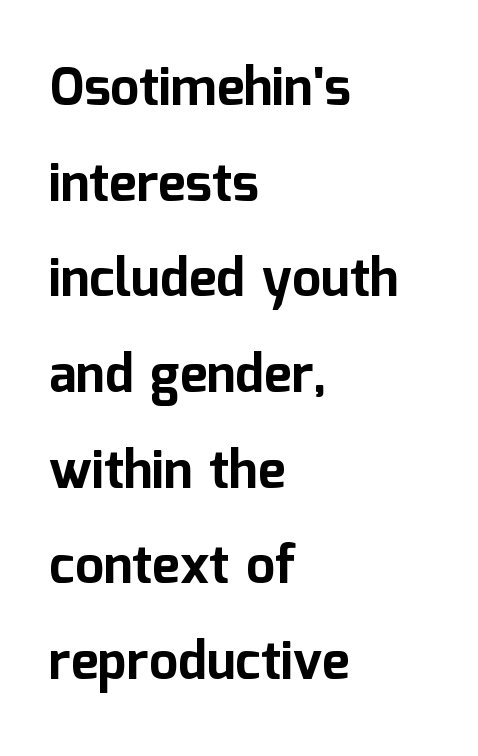
The image shows 52 px bold sans-serif type, upright; set left-aligned, line spacing 1.84x, normal letter spacing, not underlined; low stroke contrast and a medium x-height.
